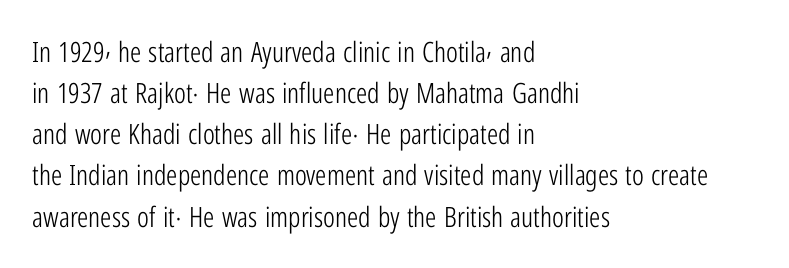
Q: Is the text bold? A: No.
Q: Is the text italic (slanted)? A: No, it is upright.
Q: Is the typeface a serif or a sans-serif typeface? A: Sans-serif.
Q: Is the text underlined? A: No.
Q: How is the paragraph aligned? A: Left-aligned.
Q: Is the spacing between letters normal or unusually wide? A: Normal.
Q: Is the spacing between lines tight, normal or loose? A: Normal.
Q: Width (condensed, normal, or wide)? A: Condensed.
Q: Stroke contrast? A: Low.
Q: x-height? A: Medium.
Q: Monospaced? A: No.
